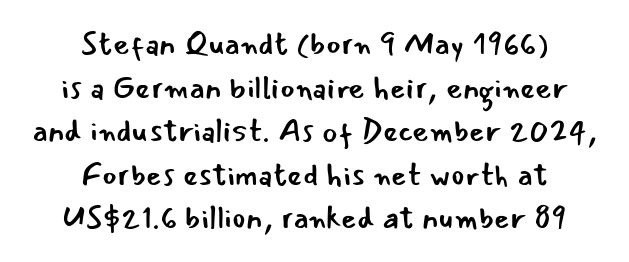
{"serif": "no", "italic": "no", "bold": "no", "weight": "regular", "width": "normal", "stroke_contrast": "low", "x_height": "small", "monospaced": "no", "underline": "no", "align": "center", "line_spacing": "normal", "line_spacing_ratio": 1.36, "letter_spacing": "normal", "letter_spacing_em": 0.0, "glyph_px": 32}
